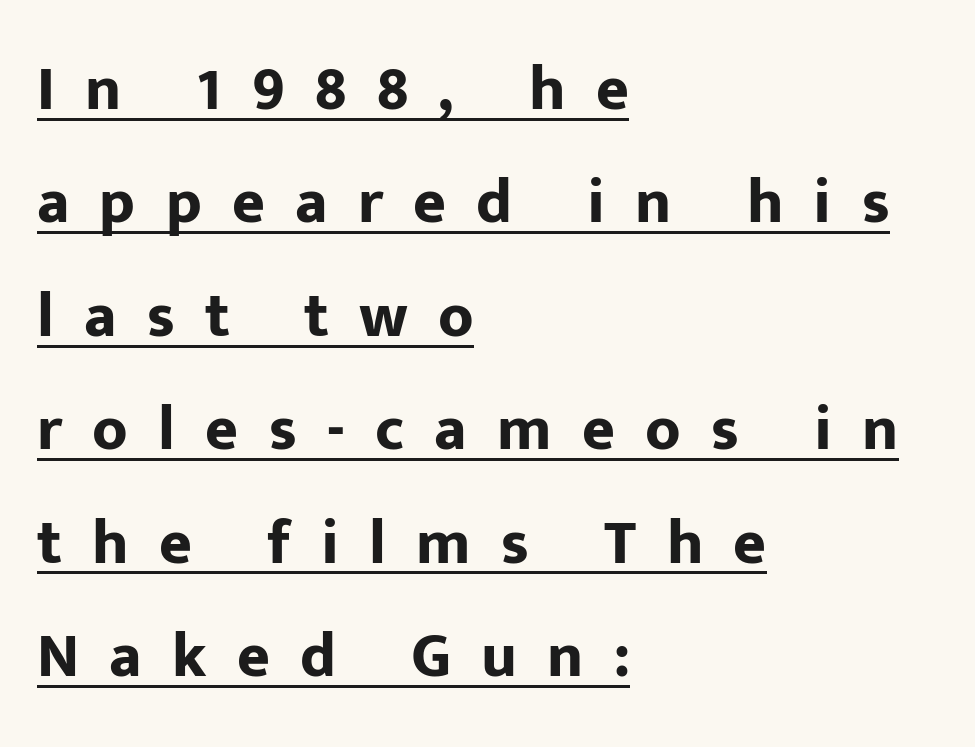
{"serif": "no", "italic": "no", "bold": "yes", "weight": "bold", "width": "normal", "stroke_contrast": "low", "x_height": "medium", "monospaced": "no", "underline": "yes", "align": "left", "line_spacing_ratio": 1.8, "letter_spacing": "wide", "letter_spacing_em": 0.48, "glyph_px": 63}
